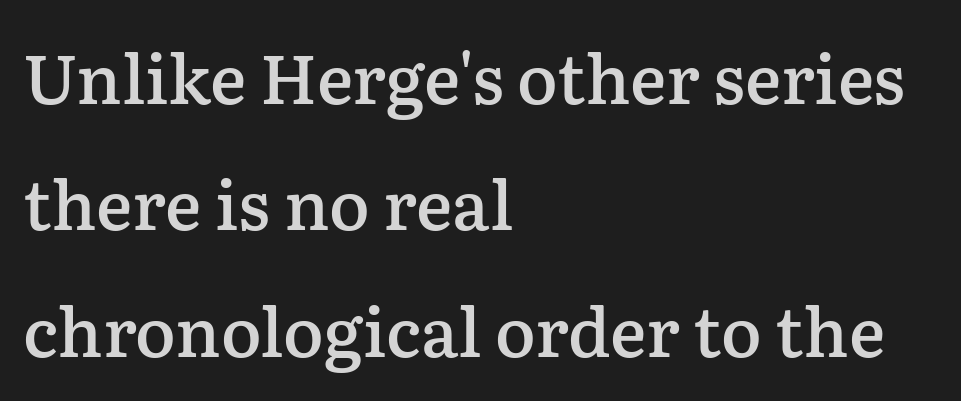
Q: Is the text bold? A: Semi-bold.
Q: Is the text italic (slanted)? A: No, it is upright.
Q: Is the typeface a serif or a sans-serif typeface? A: Serif.
Q: Is the text underlined? A: No.
Q: How is the paragraph aligned? A: Left-aligned.
Q: Is the spacing between letters normal or unusually wide? A: Normal.
Q: Width (condensed, normal, or wide)? A: Normal.
Q: Stroke contrast? A: Low.
Q: x-height? A: Medium.
Q: Monospaced? A: No.
